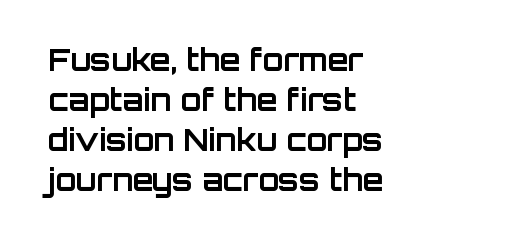
The image shows 30 px bold sans-serif type, upright; set left-aligned, normal line spacing (1.33x), normal letter spacing, not underlined; low stroke contrast and a large x-height.
